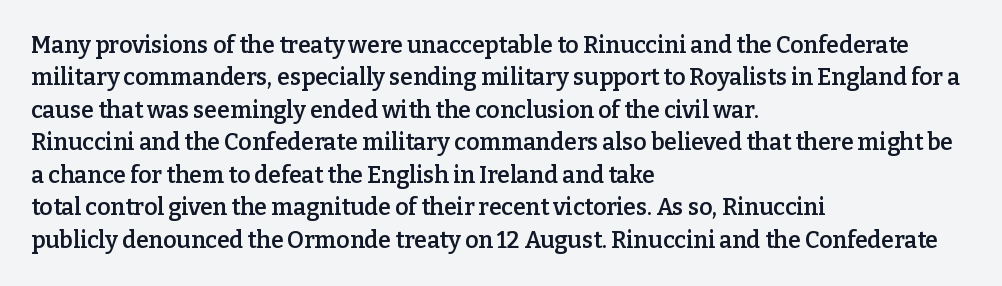
Q: Is the text bold? A: Semi-bold.
Q: Is the text italic (slanted)? A: No, it is upright.
Q: Is the text underlined? A: No.
Q: How is the paragraph aligned? A: Left-aligned.
Q: Is the spacing between letters normal or unusually wide? A: Normal.
Q: Is the spacing between lines tight, normal or loose? A: Normal.
